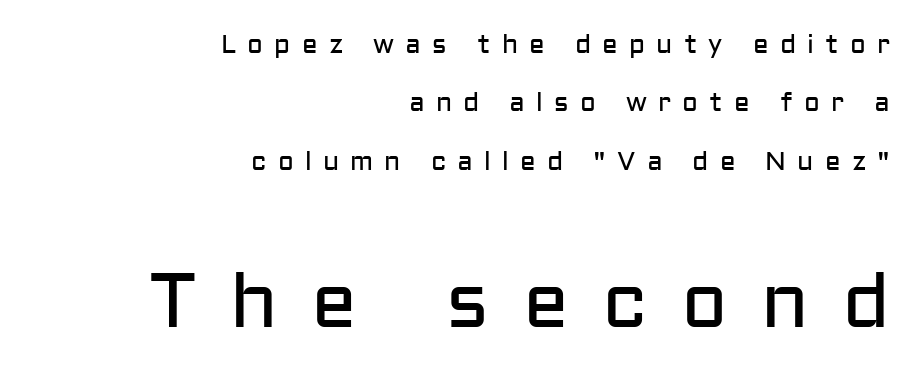
Q: Is the text bold? A: No.
Q: Is the text italic (slanted)? A: No, it is upright.
Q: Is the typeface a serif or a sans-serif typeface? A: Sans-serif.
Q: Is the text underlined? A: No.
Q: How is the paragraph aligned? A: Right-aligned.
Q: Is the spacing between letters normal or unusually wide? A: Unusually wide.
Q: Is the spacing between lines tight, normal or loose? A: Loose.
Q: Which block of text is set in a larger size, the first (top) or the second (bottom)? A: The second (bottom) one.
Q: Width (condensed, normal, or wide)? A: Normal.
Q: Stroke contrast? A: Low.
Q: x-height? A: Medium.
Q: Monospaced? A: No.
